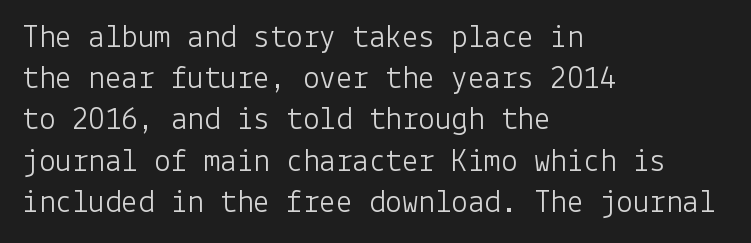
{"serif": "no", "italic": "no", "bold": "no", "weight": "light", "width": "normal", "stroke_contrast": "low", "x_height": "medium", "underline": "no", "align": "left", "line_spacing": "normal", "line_spacing_ratio": 1.25, "letter_spacing": "normal", "letter_spacing_em": 0.0, "glyph_px": 33}
